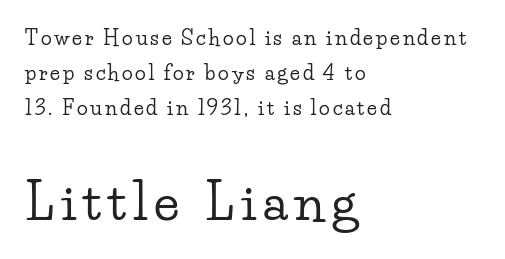
{"serif": "yes", "italic": "no", "width": "wide", "stroke_contrast": "low", "x_height": "small", "monospaced": "no", "underline": "no", "align": "left", "line_spacing_ratio": 1.74, "larger_block": "second", "size_ratio": 2.55, "glyph_px": 51}
